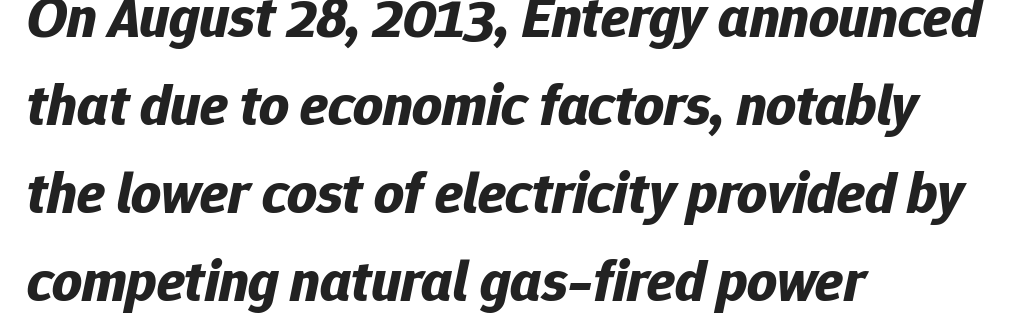
{"italic": "yes", "lean": "right", "slant_degrees": 12, "bold": "yes", "weight": "bold", "width": "normal", "stroke_contrast": "low", "x_height": "medium", "monospaced": "no", "underline": "no", "align": "left", "line_spacing": "normal", "line_spacing_ratio": 1.52, "letter_spacing": "normal", "letter_spacing_em": 0.0, "glyph_px": 58}
